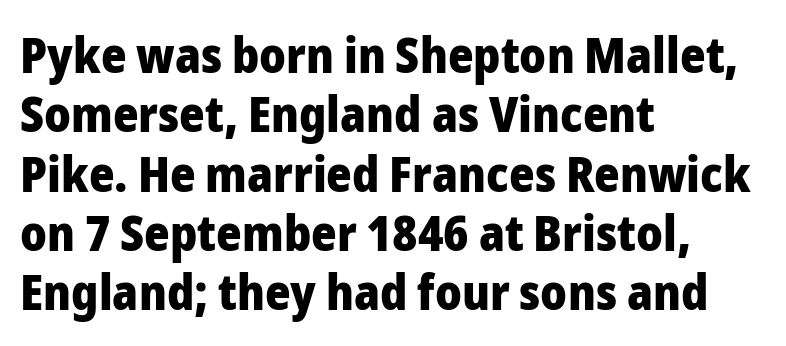
The image shows 49 px heavy sans-serif type, upright; set left-aligned, line spacing 1.21x, normal letter spacing, not underlined; low stroke contrast and a medium x-height.
